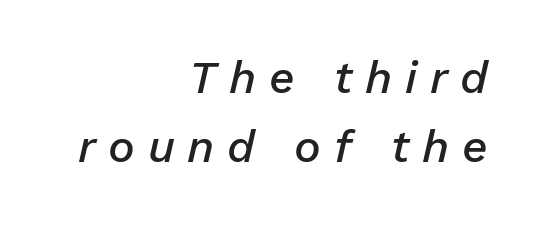
A flush-right, rag-left setting is used for this passage. A typesetter would call this proportional, since set widths differ per character. Observe the wide spacing: letters keep a clear distance from each other. Vertically, the passage feels balanced, rows spaced as you'd expect. This is the in-between weight designers call semibold or demi. Italic: yes, the glyphs are oblique.
